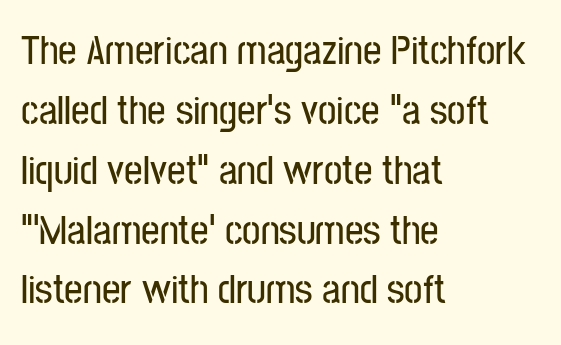
Q: Is the text italic (slanted)? A: No, it is upright.
Q: Is the typeface a serif or a sans-serif typeface? A: Sans-serif.
Q: Is the text underlined? A: No.
Q: How is the paragraph aligned? A: Left-aligned.
Q: Is the spacing between letters normal or unusually wide? A: Normal.
Q: Is the spacing between lines tight, normal or loose? A: Normal.
Q: Width (condensed, normal, or wide)? A: Condensed.
Q: Stroke contrast? A: Low.
Q: x-height? A: Medium.
Q: Monospaced? A: No.
